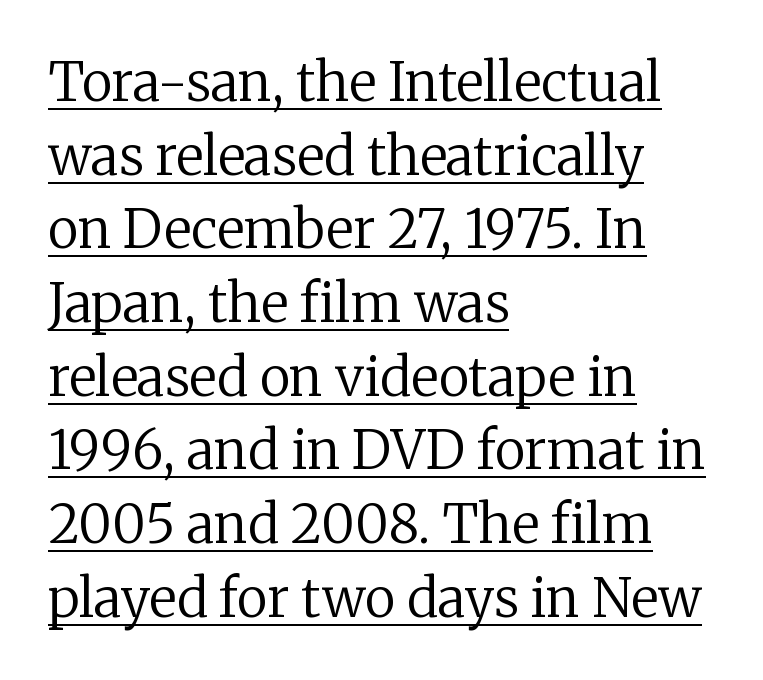
{"serif": "yes", "italic": "no", "bold": "no", "weight": "regular", "width": "normal", "stroke_contrast": "low", "x_height": "medium", "monospaced": "no", "underline": "yes", "align": "left", "line_spacing": "normal", "line_spacing_ratio": 1.39, "letter_spacing": "normal", "letter_spacing_em": 0.0, "glyph_px": 53}
